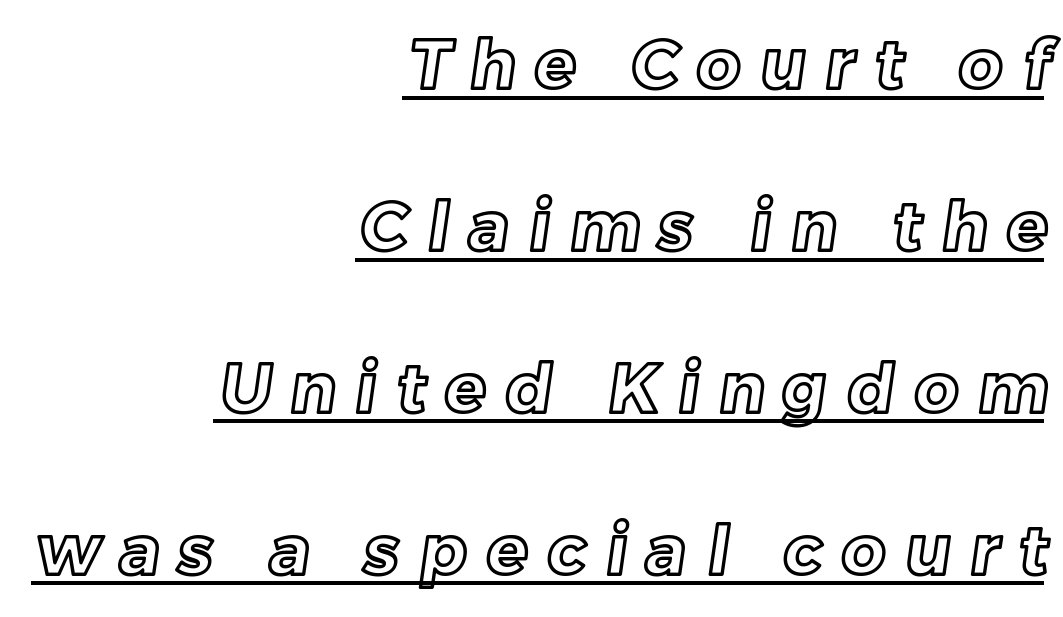
Q: Is the text underlined? A: Yes.
Q: How is the paragraph aligned? A: Right-aligned.
Q: Is the spacing between letters normal or unusually wide? A: Unusually wide.
Q: Is the spacing between lines tight, normal or loose? A: Loose.
Q: Width (condensed, normal, or wide)? A: Normal.
Q: x-height? A: Medium.
Q: Monospaced? A: No.
